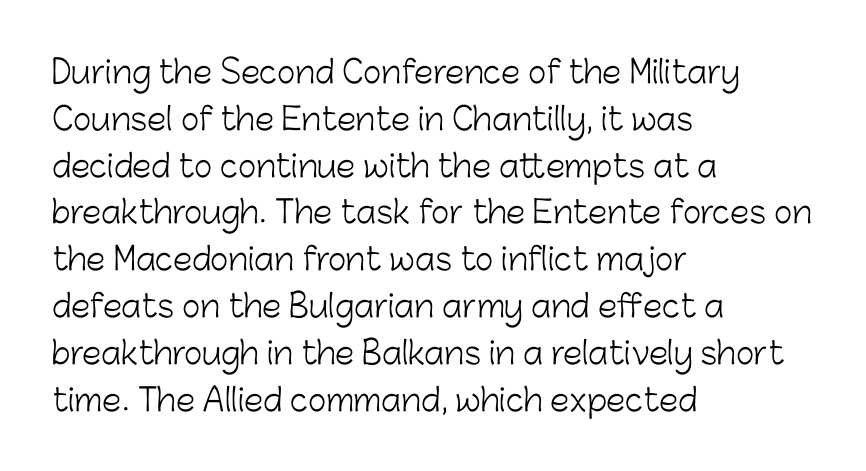
Unlike italic type, these characters show no tilt at all. Evenly set lines give the paragraph a standard silhouette. The space beneath each line is pristine and unruled. Here the designer chose a conventional face with non-uniform glyph widths. On a weight scale, this lands at 450 or below. Standard letterfit; no display-style spreading of the glyphs.
